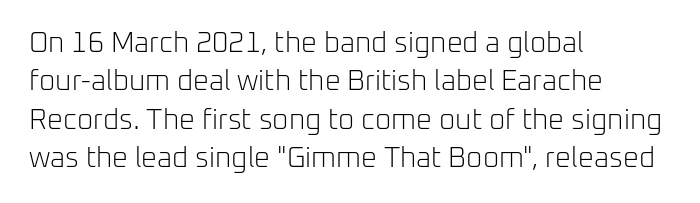
{"serif": "no", "italic": "no", "bold": "no", "weight": "light", "width": "normal", "stroke_contrast": "low", "x_height": "medium", "monospaced": "no", "underline": "no", "align": "left", "line_spacing": "normal", "line_spacing_ratio": 1.37, "letter_spacing": "normal", "letter_spacing_em": 0.0, "glyph_px": 28}
